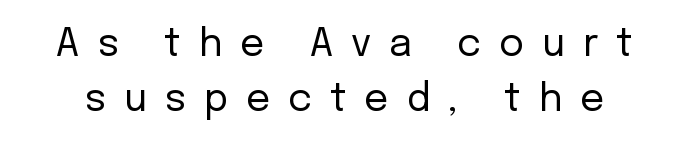
Ink coverage per letter is moderate at most. Display-style spreading of the glyphs; the letterfit is very open. A roman cut, with each character standing at attention. Here the designer chose a conventional face with non-uniform glyph widths.
